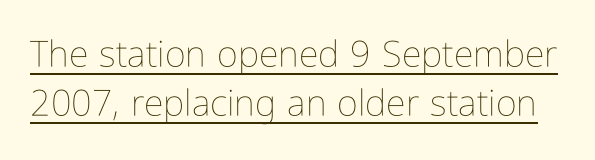
The image shows 36 px thin, condensed type, upright; set normal line spacing (1.37x), normal letter spacing, underlined; low stroke contrast and a medium x-height.
